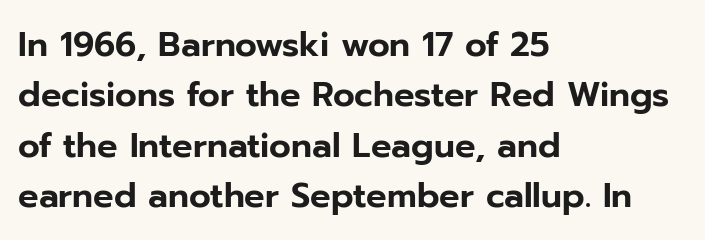
Q: Is the text italic (slanted)? A: No, it is upright.
Q: Is the typeface a serif or a sans-serif typeface? A: Sans-serif.
Q: Is the text underlined? A: No.
Q: How is the paragraph aligned? A: Left-aligned.
Q: Is the spacing between letters normal or unusually wide? A: Normal.
Q: Is the spacing between lines tight, normal or loose? A: Normal.
Q: Width (condensed, normal, or wide)? A: Normal.
Q: Stroke contrast? A: Low.
Q: x-height? A: Medium.
Q: Monospaced? A: No.
